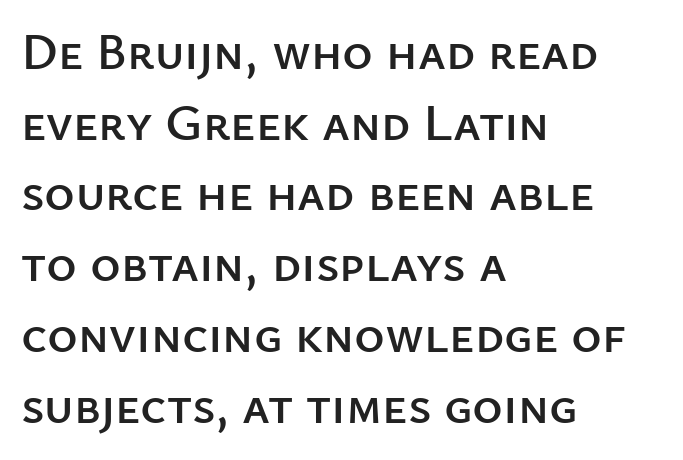
Q: Is the text italic (slanted)? A: No, it is upright.
Q: Is the typeface a serif or a sans-serif typeface? A: Sans-serif.
Q: Is the text underlined? A: No.
Q: How is the paragraph aligned? A: Left-aligned.
Q: Is the spacing between letters normal or unusually wide? A: Normal.
Q: Is the spacing between lines tight, normal or loose? A: Normal.
Q: Width (condensed, normal, or wide)? A: Normal.
Q: Stroke contrast? A: Low.
Q: x-height? A: Medium.
Q: Monospaced? A: No.
